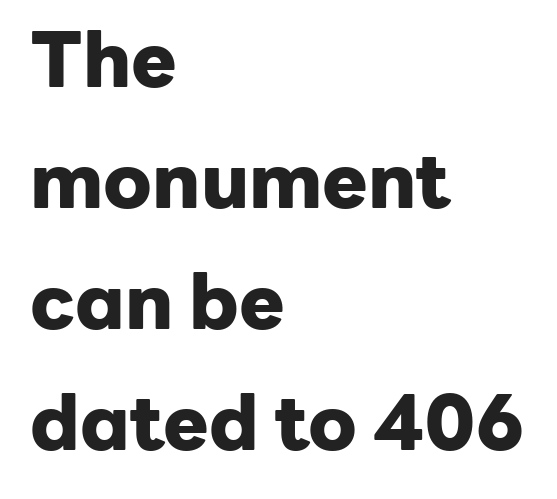
{"serif": "no", "italic": "no", "bold": "yes", "weight": "heavy", "width": "normal", "stroke_contrast": "low", "x_height": "medium", "monospaced": "no", "underline": "no", "align": "left", "line_spacing": "normal", "line_spacing_ratio": 1.59, "letter_spacing": "normal", "letter_spacing_em": 0.0, "glyph_px": 76}
